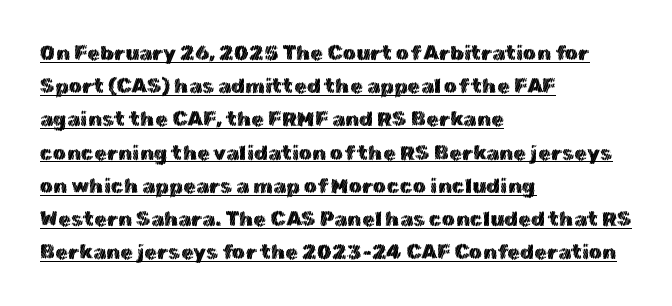
{"italic": "no", "underline": "yes", "align": "left", "line_spacing": "normal", "line_spacing_ratio": 1.58, "letter_spacing": "normal", "letter_spacing_em": 0.0, "glyph_px": 21}
